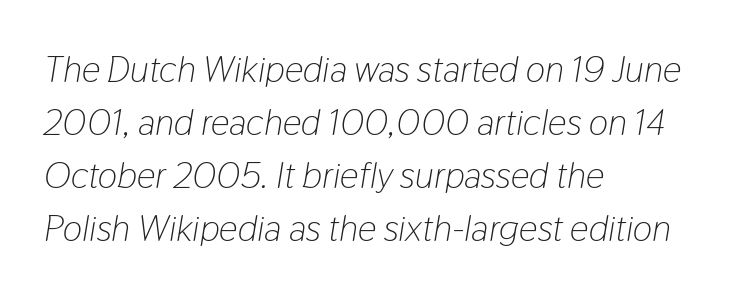
Do the characters align in a grid? No, the font is proportional. The face used here is rendered with its standard letterfit. The text carries the slant typical of an italic or oblique font. The lines sit at an ordinary, default distance from one another. This rendering features lettering with no underline. Each stroke keeps to a modest, everyday thickness or less.
